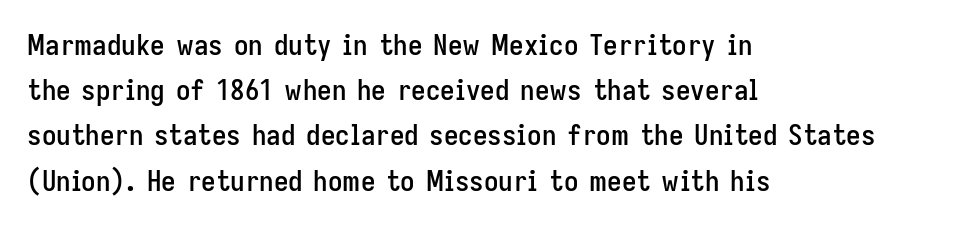
Q: Is the text italic (slanted)? A: No, it is upright.
Q: Is the typeface a serif or a sans-serif typeface? A: Sans-serif.
Q: Is the text underlined? A: No.
Q: How is the paragraph aligned? A: Left-aligned.
Q: Is the spacing between letters normal or unusually wide? A: Normal.
Q: Is the spacing between lines tight, normal or loose? A: Normal.
Q: Width (condensed, normal, or wide)? A: Condensed.
Q: Stroke contrast? A: Low.
Q: x-height? A: Medium.
Q: Monospaced? A: No.
